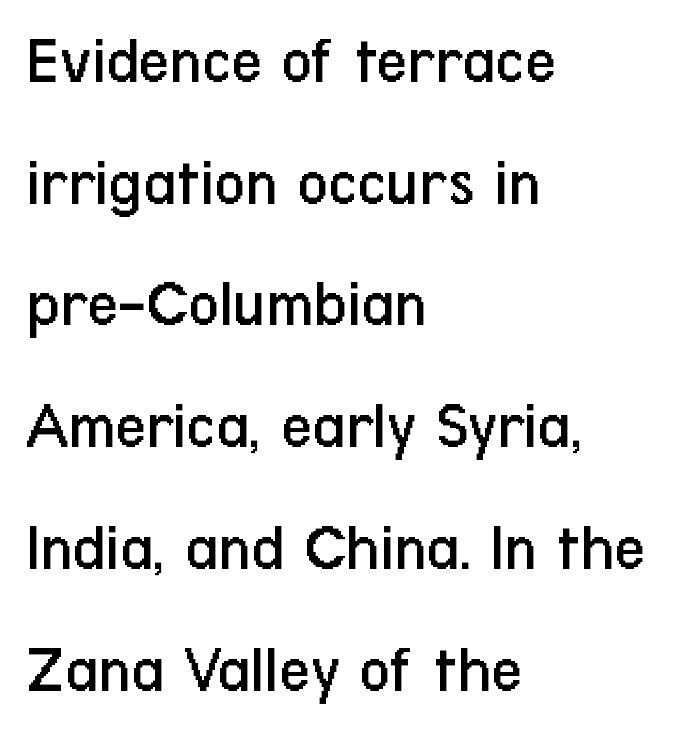
{"serif": "no", "italic": "no", "bold": "no", "weight": "regular", "width": "condensed", "stroke_contrast": "low", "x_height": "medium", "monospaced": "no", "underline": "no", "align": "left", "line_spacing_ratio": 1.79, "letter_spacing": "normal", "letter_spacing_em": 0.0, "glyph_px": 68}
